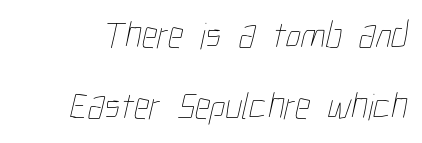
Compared with typical body copy, the letter spacing here is the same. Varying glyph widths throughout — classic text-font behaviour. Type without underlining. Caption: face not bold, strokes unweighted.
